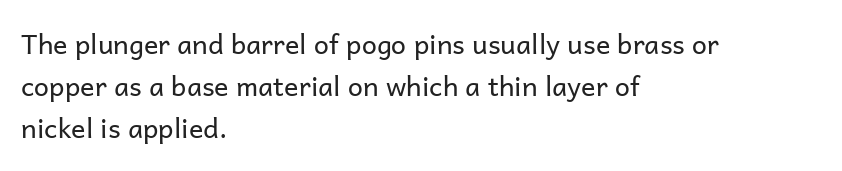
Each new line begins a customary step beneath the previous one. The passage shown is not underscored anywhere. Weight: not bold — regular or lighter. Nope, not italic — everything's standing straight. A classic flush-left, rag-right setting is used for this passage.
